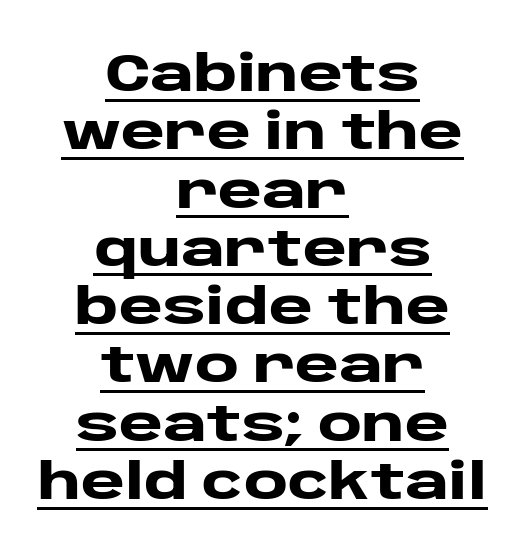
{"serif": "no", "italic": "no", "bold": "yes", "weight": "heavy", "width": "wide", "stroke_contrast": "low", "x_height": "large", "monospaced": "no", "underline": "yes", "align": "center", "line_spacing": "tight", "line_spacing_ratio": 1.1, "letter_spacing": "normal", "letter_spacing_em": 0.0, "glyph_px": 53}
